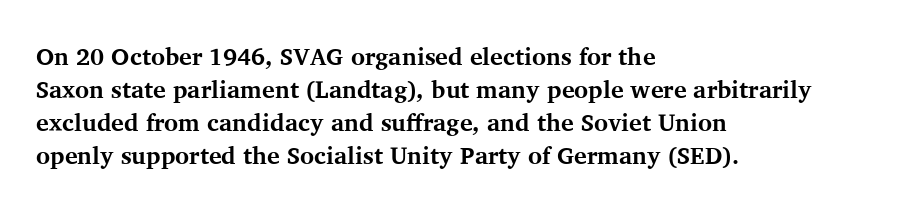
Q: Is the text bold? A: Yes.
Q: Is the text italic (slanted)? A: No, it is upright.
Q: Is the text underlined? A: No.
Q: How is the paragraph aligned? A: Left-aligned.
Q: Is the spacing between letters normal or unusually wide? A: Normal.
Q: Is the spacing between lines tight, normal or loose? A: Normal.
